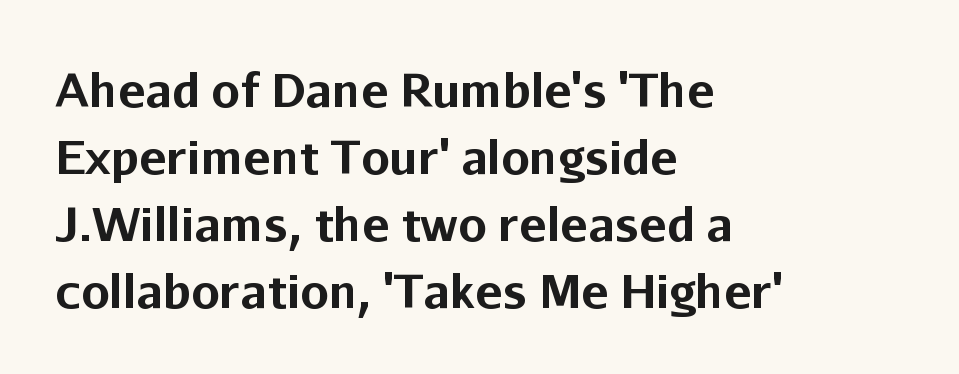
Q: Is the text bold? A: Yes.
Q: Is the text italic (slanted)? A: No, it is upright.
Q: Is the typeface a serif or a sans-serif typeface? A: Sans-serif.
Q: Is the text underlined? A: No.
Q: How is the paragraph aligned? A: Left-aligned.
Q: Is the spacing between letters normal or unusually wide? A: Normal.
Q: Is the spacing between lines tight, normal or loose? A: Normal.
Q: Width (condensed, normal, or wide)? A: Normal.
Q: Stroke contrast? A: Low.
Q: x-height? A: Medium.
Q: Monospaced? A: No.
